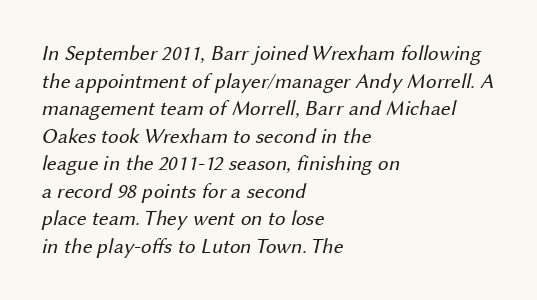
Q: Is the text bold? A: No.
Q: Is the text underlined? A: No.
Q: How is the paragraph aligned? A: Left-aligned.
Q: Is the spacing between letters normal or unusually wide? A: Normal.
Q: Is the spacing between lines tight, normal or loose? A: Normal.
